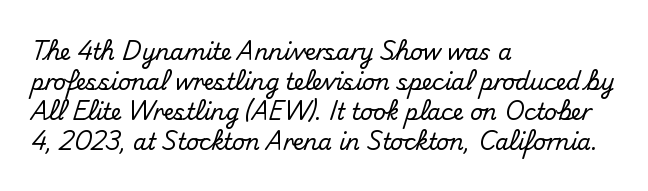
Q: Is the text italic (slanted)? A: Yes.
Q: Is the text underlined? A: No.
Q: How is the paragraph aligned? A: Left-aligned.
Q: Is the spacing between letters normal or unusually wide? A: Normal.
Q: Is the spacing between lines tight, normal or loose? A: Normal.
